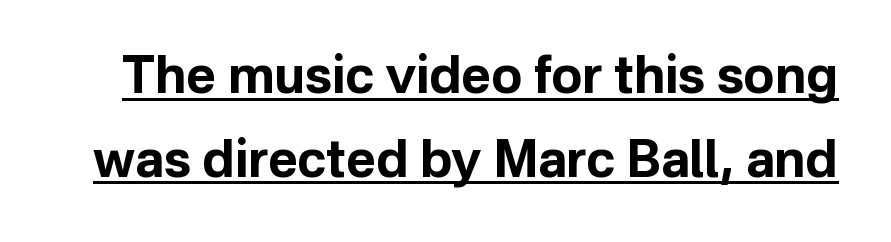
The axis of the letterforms is exactly vertical. The strokes are fattened all the way to bold. Looks like regular typesetting: each glyph gets only the width it needs. Line spacing here is normal. The rendered words wear a rule along their underside. You can tell from the bare stems that sans-serif type was used.
